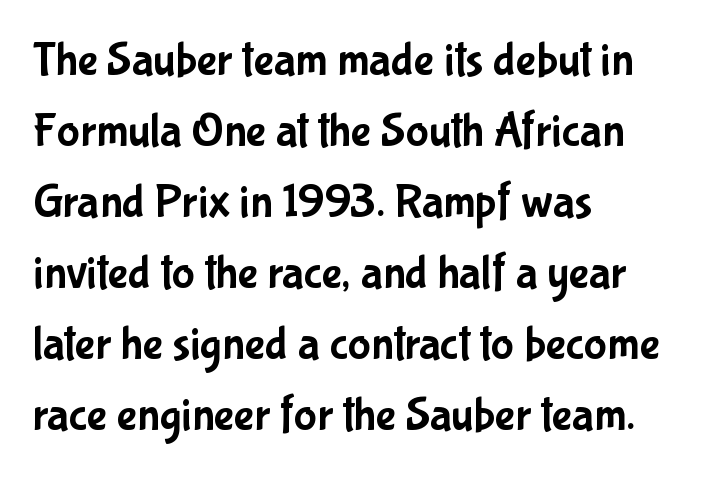
Q: Is the text italic (slanted)? A: No, it is upright.
Q: Is the typeface a serif or a sans-serif typeface? A: Sans-serif.
Q: Is the text underlined? A: No.
Q: How is the paragraph aligned? A: Left-aligned.
Q: Is the spacing between letters normal or unusually wide? A: Normal.
Q: Is the spacing between lines tight, normal or loose? A: Normal.
Q: Width (condensed, normal, or wide)? A: Condensed.
Q: Stroke contrast? A: Low.
Q: x-height? A: Medium.
Q: Monospaced? A: No.
